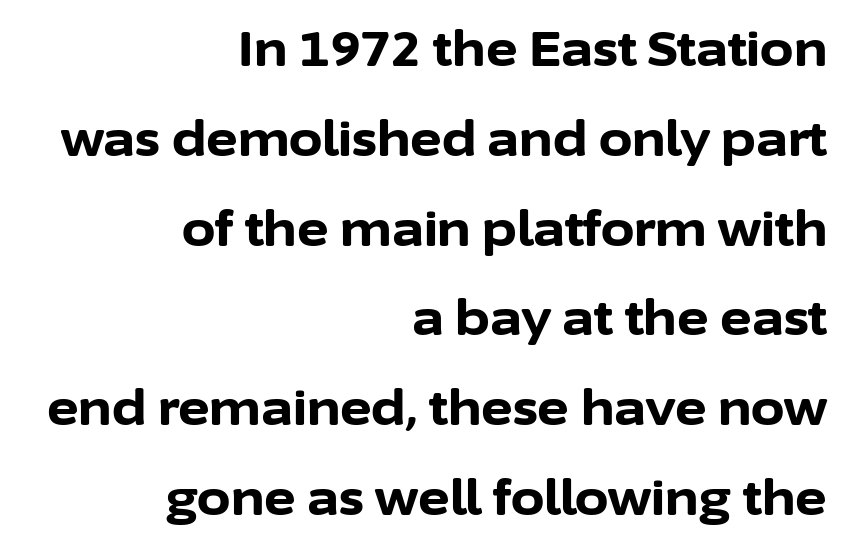
The face used here is rendered with its standard letterfit. You could not count columns in this text — the font is proportionally spaced. Weight: bold. The face used here is a sans, in the tradition of grotesques and geometrics. Letters rest on an invisible, unmarked baseline.
